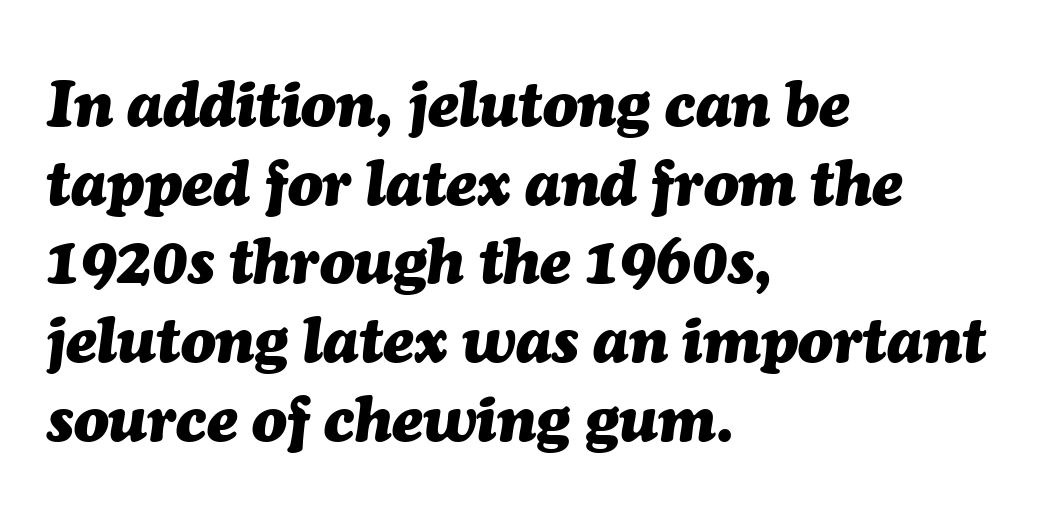
The image shows 64 px heavy type, italic (leaning right); set left-aligned, line spacing 1.23x, normal letter spacing, not underlined; medium stroke contrast and a medium x-height.
